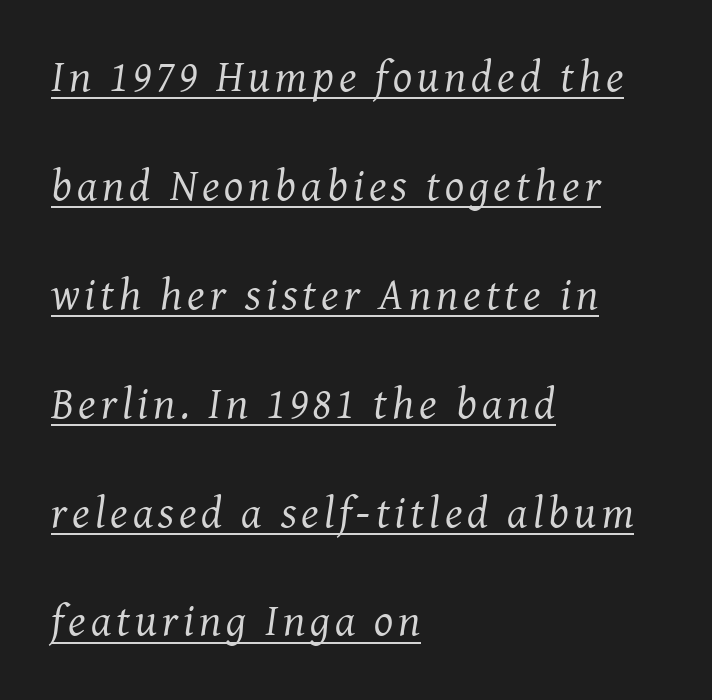
{"serif": "yes", "italic": "yes", "lean": "right", "slant_degrees": 8, "bold": "no", "weight": "regular", "width": "normal", "stroke_contrast": "medium", "x_height": "medium", "monospaced": "no", "underline": "yes", "align": "left", "line_spacing": "loose", "line_spacing_ratio": 2.42, "glyph_px": 45}
